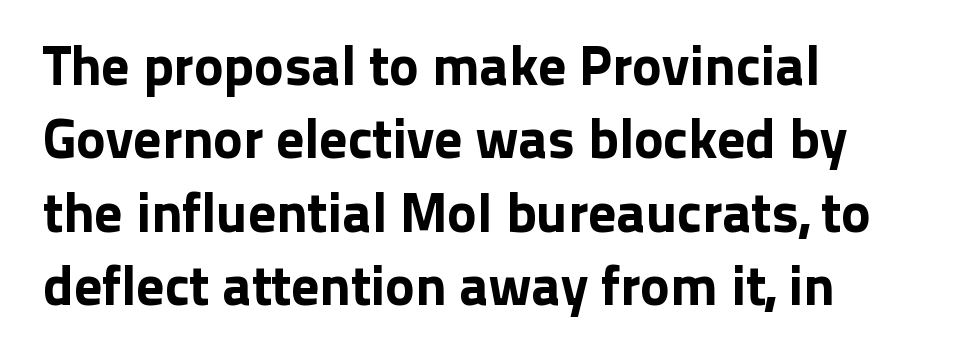
The image shows 56 px sans-serif type, upright; set left-aligned, normal line spacing (1.31x), normal letter spacing, not underlined; low stroke contrast and a medium x-height.
